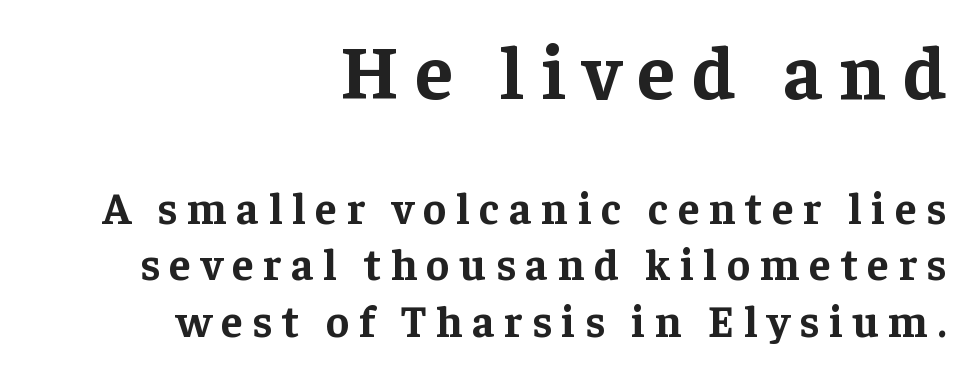
Q: Is the text bold? A: Yes.
Q: Is the text italic (slanted)? A: No, it is upright.
Q: Is the typeface a serif or a sans-serif typeface? A: Serif.
Q: Is the text underlined? A: No.
Q: How is the paragraph aligned? A: Right-aligned.
Q: Is the spacing between letters normal or unusually wide? A: Unusually wide.
Q: Is the spacing between lines tight, normal or loose? A: Normal.
Q: Which block of text is set in a larger size, the first (top) or the second (bottom)? A: The first (top) one.
Q: Width (condensed, normal, or wide)? A: Normal.
Q: Stroke contrast? A: Low.
Q: x-height? A: Medium.
Q: Monospaced? A: No.
